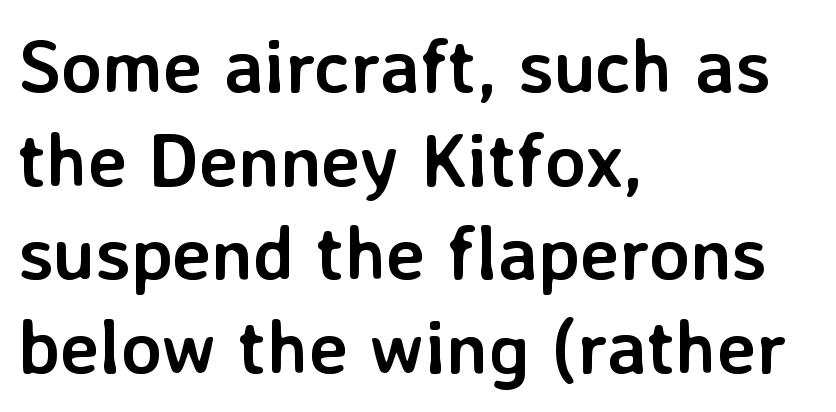
{"serif": "no", "italic": "no", "bold": "yes", "weight": "semibold", "width": "normal", "stroke_contrast": "low", "x_height": "medium", "monospaced": "no", "underline": "no", "align": "left", "line_spacing": "normal", "line_spacing_ratio": 1.25, "letter_spacing": "normal", "letter_spacing_em": 0.0, "glyph_px": 75}
